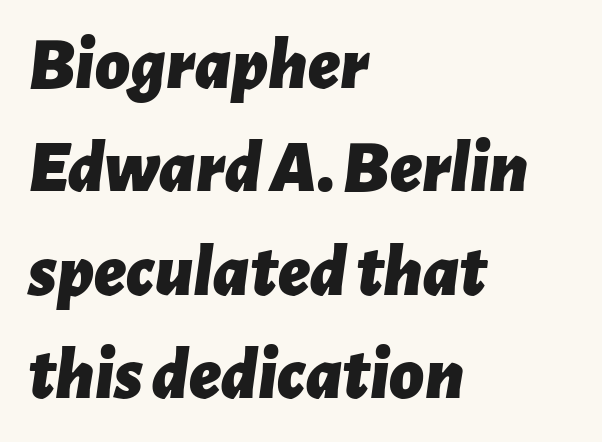
Q: Is the text bold? A: Yes.
Q: Is the text italic (slanted)? A: Yes, it leans right by about 7 degrees.
Q: Is the text underlined? A: No.
Q: How is the paragraph aligned? A: Left-aligned.
Q: Is the spacing between letters normal or unusually wide? A: Normal.
Q: Is the spacing between lines tight, normal or loose? A: Normal.
Q: Width (condensed, normal, or wide)? A: Normal.
Q: Stroke contrast? A: Low.
Q: x-height? A: Medium.
Q: Monospaced? A: No.
